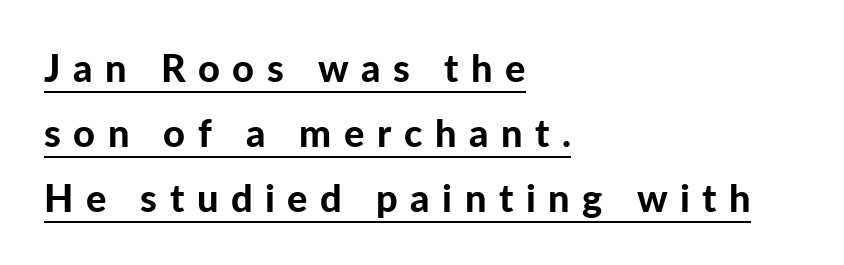
{"serif": "no", "italic": "no", "bold": "yes", "weight": "bold", "width": "normal", "stroke_contrast": "low", "x_height": "medium", "monospaced": "no", "underline": "yes", "align": "left", "line_spacing_ratio": 1.71, "letter_spacing": "wide", "letter_spacing_em": 0.33, "glyph_px": 38}
